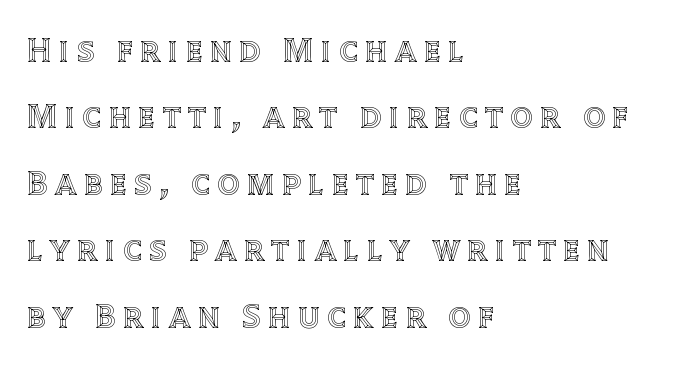
{"italic": "no", "width": "normal", "x_height": "large", "monospaced": "no", "underline": "no", "align": "left", "line_spacing": "loose", "line_spacing_ratio": 1.9, "letter_spacing": "wide", "letter_spacing_em": 0.21, "glyph_px": 35}
